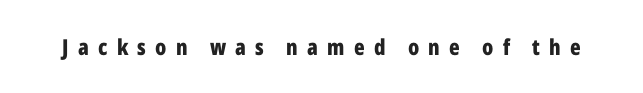
Q: Is the text bold? A: Yes.
Q: Is the text italic (slanted)? A: No, it is upright.
Q: Is the text underlined? A: No.
Q: Is the spacing between letters normal or unusually wide? A: Unusually wide.
